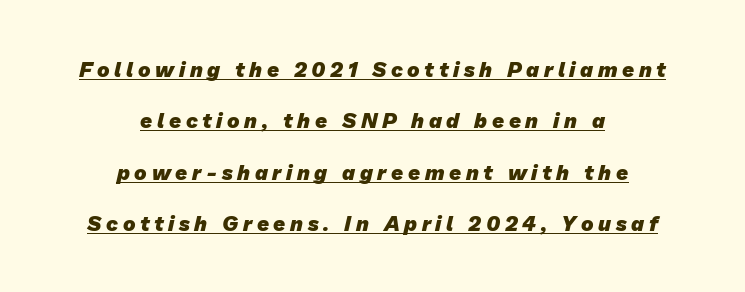
Caption: bold face, heavy strokes. Layout note: lines centered. The rendering uses the underline text-decoration. Words appear elongated and porous because spacing is wide. The space between consecutive lines is lavish.
